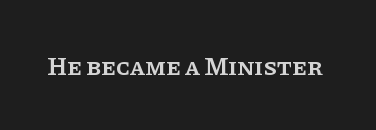
Q: Is the text bold? A: Semi-bold.
Q: Is the text italic (slanted)? A: No, it is upright.
Q: Is the text underlined? A: No.
Q: Is the spacing between letters normal or unusually wide? A: Normal.
